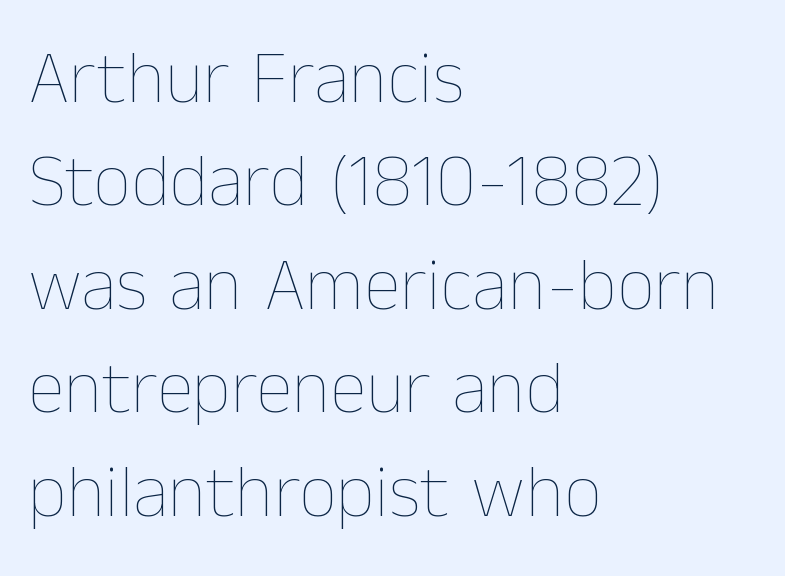
{"italic": "no", "bold": "no", "weight": "thin", "width": "normal", "stroke_contrast": "low", "x_height": "medium", "monospaced": "no", "underline": "no", "align": "left", "line_spacing": "normal", "line_spacing_ratio": 1.38, "letter_spacing": "normal", "letter_spacing_em": 0.0, "glyph_px": 75}
